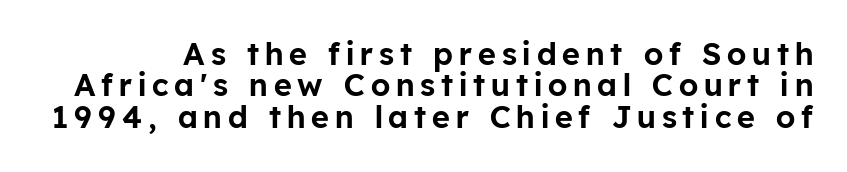
Q: Is the text italic (slanted)? A: No, it is upright.
Q: Is the typeface a serif or a sans-serif typeface? A: Sans-serif.
Q: Is the text underlined? A: No.
Q: Is the spacing between lines tight, normal or loose? A: Tight.
Q: Width (condensed, normal, or wide)? A: Normal.
Q: Stroke contrast? A: Low.
Q: x-height? A: Medium.
Q: Monospaced? A: No.
